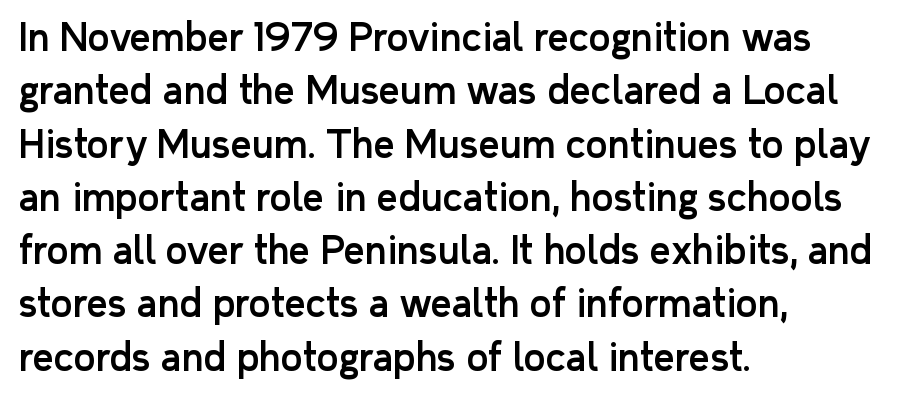
{"serif": "no", "italic": "no", "width": "normal", "stroke_contrast": "low", "x_height": "medium", "monospaced": "no", "underline": "no", "align": "left", "line_spacing": "normal", "line_spacing_ratio": 1.44, "letter_spacing": "normal", "letter_spacing_em": 0.0, "glyph_px": 37}
